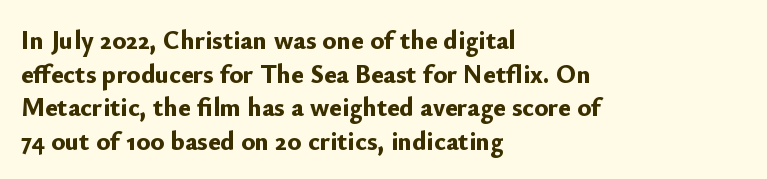
{"italic": "no", "bold": "yes", "underline": "no", "align": "left", "line_spacing": "normal", "line_spacing_ratio": 1.29, "letter_spacing": "normal", "letter_spacing_em": 0.0, "glyph_px": 26}
